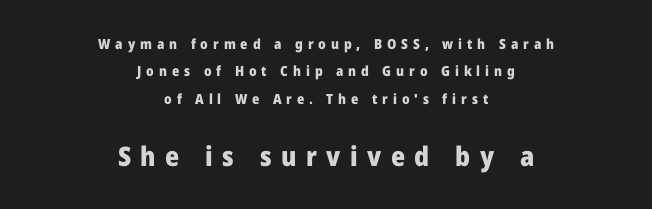
The image shows 27 px bold type, upright; set centered, loose line spacing (1.95x), unusually wide letter spacing (+0.35 em), not underlined; the second (bottom) block is 1.93x larger.
